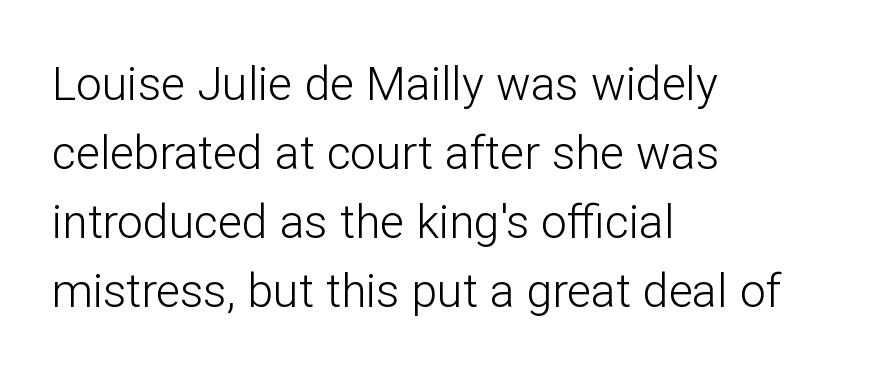
{"serif": "no", "italic": "no", "bold": "no", "weight": "light", "width": "normal", "stroke_contrast": "low", "x_height": "medium", "monospaced": "no", "underline": "no", "align": "left", "line_spacing": "normal", "line_spacing_ratio": 1.5, "letter_spacing": "normal", "letter_spacing_em": 0.0, "glyph_px": 46}
